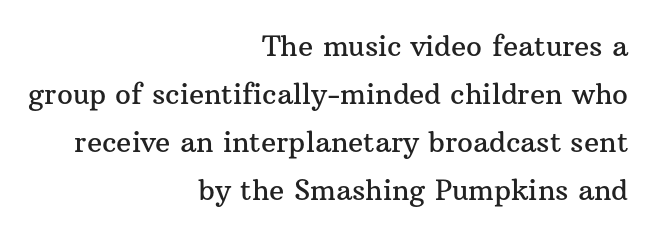
Horizontal alignment here is rightward, an uncommon choice for prose. Is the letter spacing exaggerated? No — it looks like the ordinary default. Any mark beneath the type? The region is blank. A typesetter would mark this as roman, not italic.
